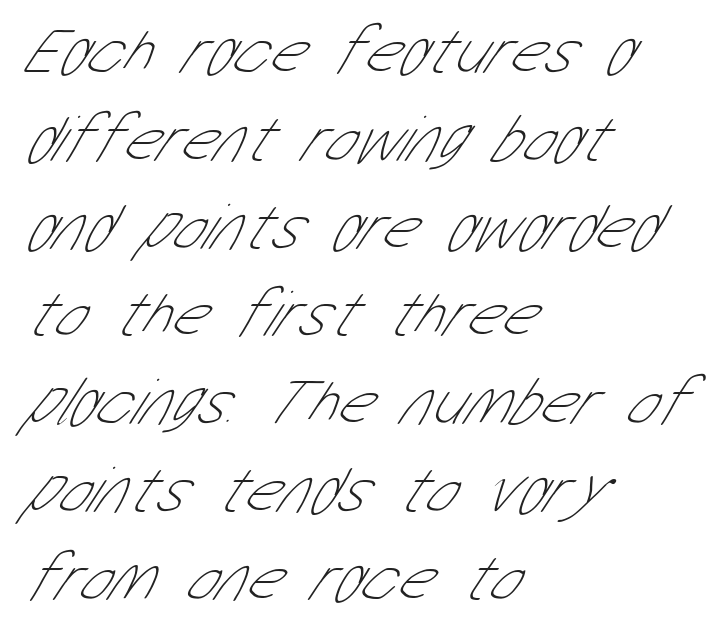
{"serif": "no", "bold": "no", "weight": "thin", "width": "condensed", "stroke_contrast": "low", "x_height": "medium", "monospaced": "no", "underline": "no", "align": "left", "line_spacing": "normal", "line_spacing_ratio": 1.31, "letter_spacing": "normal", "letter_spacing_em": 0.0, "glyph_px": 67}
